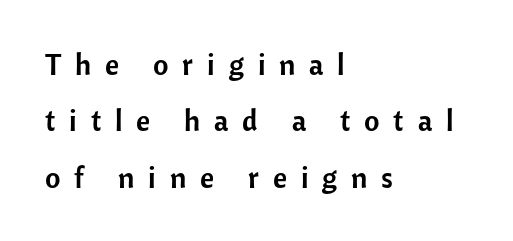
Looks like regular typesetting: each glyph gets only the width it needs. Ascenders rise straight up at ninety degrees. Alignment: flush left. In terms of letterspacing, this is a distinctly airy, spread setting.
